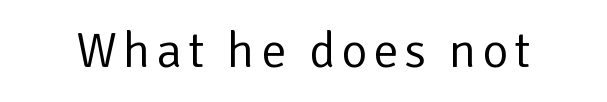
The image shows 50 px regular-weight sans-serif type, upright; set not underlined; low stroke contrast and a medium x-height.
